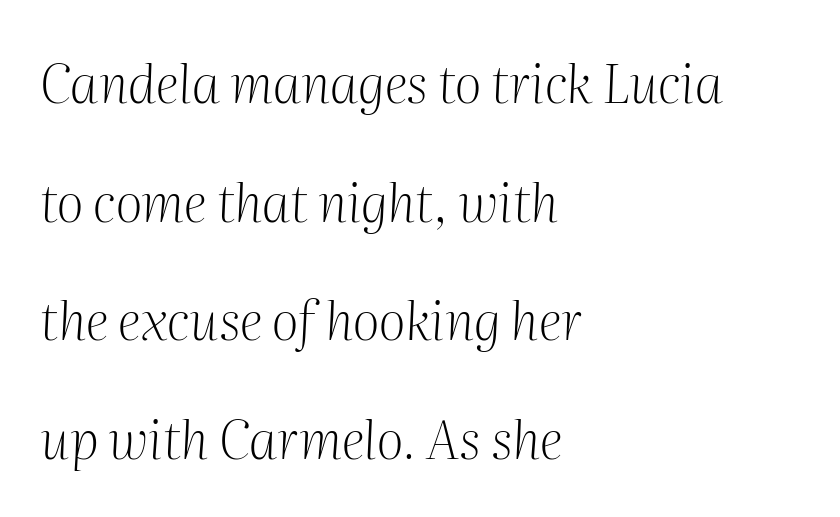
{"serif": "yes", "italic": "yes", "lean": "right", "slant_degrees": 2, "bold": "no", "weight": "light", "width": "normal", "stroke_contrast": "medium", "x_height": "medium", "monospaced": "no", "underline": "no", "align": "left", "line_spacing": "loose", "line_spacing_ratio": 2.24, "letter_spacing": "normal", "letter_spacing_em": 0.0, "glyph_px": 53}
